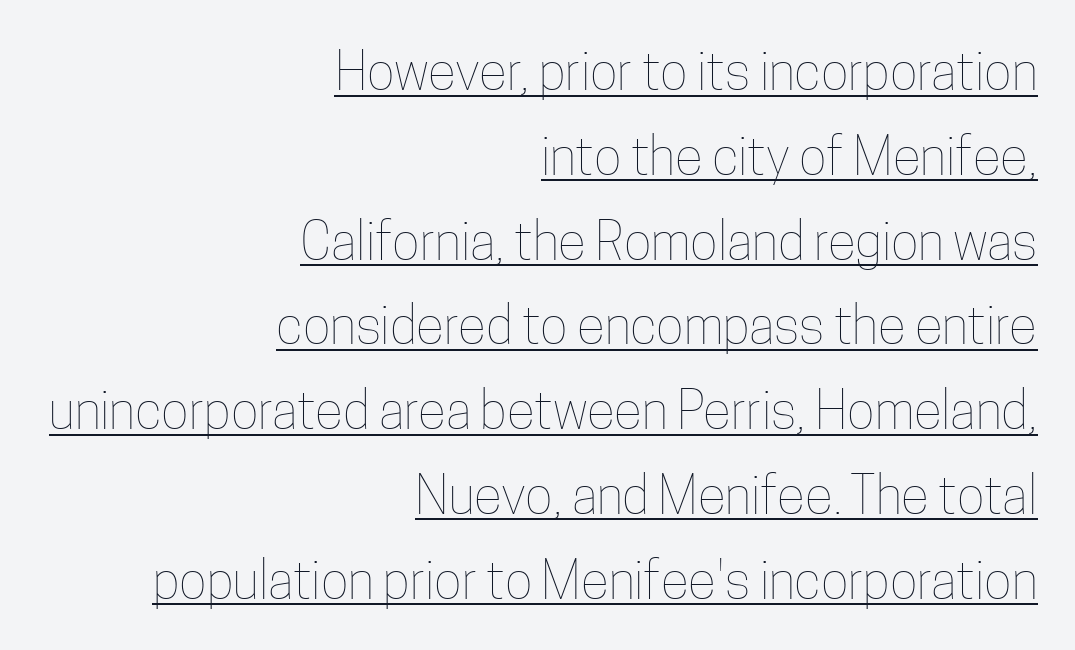
Q: Is the text bold? A: No.
Q: Is the text italic (slanted)? A: No, it is upright.
Q: Is the text underlined? A: Yes.
Q: How is the paragraph aligned? A: Right-aligned.
Q: Is the spacing between letters normal or unusually wide? A: Normal.
Q: Is the spacing between lines tight, normal or loose? A: Normal.
Q: Width (condensed, normal, or wide)? A: Condensed.
Q: Stroke contrast? A: Low.
Q: x-height? A: Medium.
Q: Monospaced? A: No.
